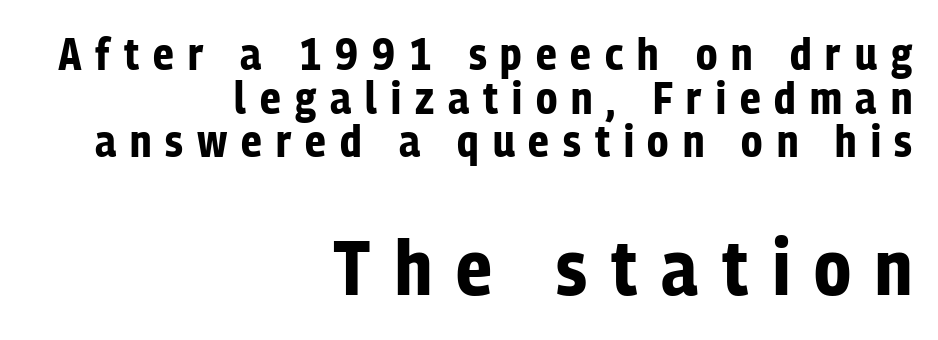
{"serif": "no", "italic": "no", "bold": "yes", "weight": "bold", "width": "condensed", "stroke_contrast": "low", "x_height": "medium", "monospaced": "no", "underline": "no", "align": "right", "line_spacing": "tight", "line_spacing_ratio": 0.97, "letter_spacing": "wide", "letter_spacing_em": 0.31, "larger_block": "second", "size_ratio": 1.73, "glyph_px": 78}
